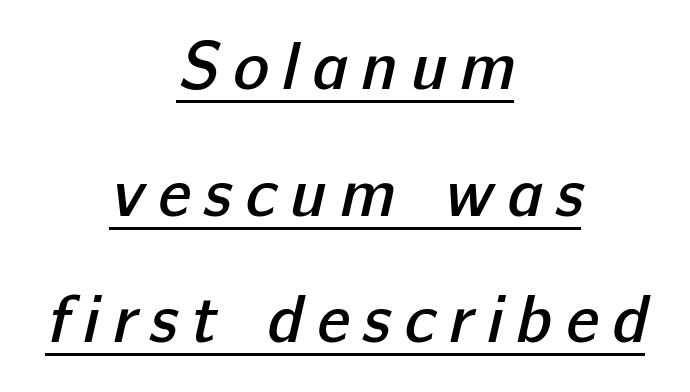
{"serif": "no", "bold": "semi", "weight": "semibold", "width": "normal", "stroke_contrast": "low", "x_height": "medium", "monospaced": "no", "underline": "yes", "align": "center", "line_spacing_ratio": 1.89, "letter_spacing": "wide", "letter_spacing_em": 0.2, "glyph_px": 67}
